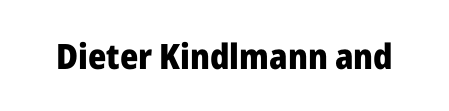
On the weight axis this lands at bold, roughly 700. A typesetter would call this proportional, since set widths differ per character. Spacing between characters is what you'd get straight out of the box. When letters stand straight like this, we call the style roman or upright. The gap between lines stays unmarked.
